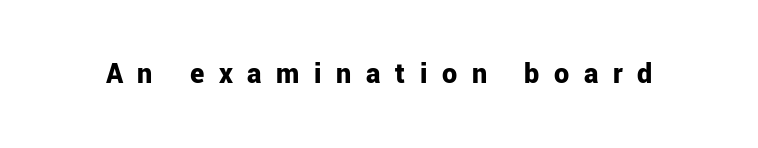
Q: Is the text bold? A: Yes.
Q: Is the text italic (slanted)? A: No, it is upright.
Q: Is the typeface a serif or a sans-serif typeface? A: Sans-serif.
Q: Is the text underlined? A: No.
Q: Is the spacing between letters normal or unusually wide? A: Unusually wide.
Q: Width (condensed, normal, or wide)? A: Normal.
Q: Stroke contrast? A: Low.
Q: x-height? A: Medium.
Q: Monospaced? A: No.
